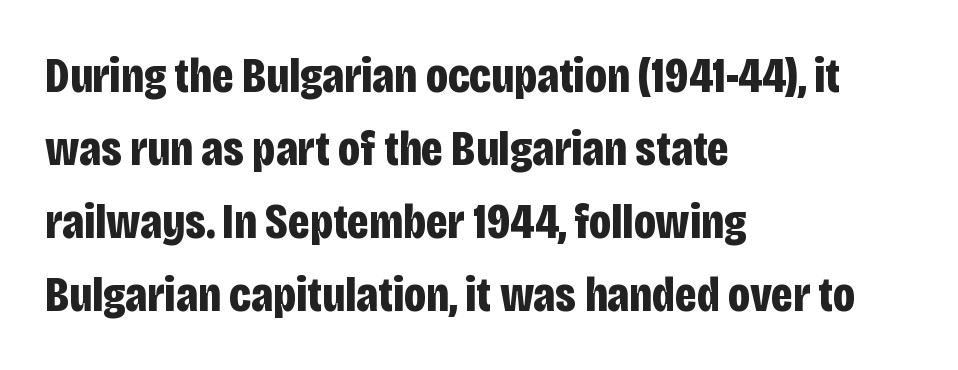
Q: Is the text bold? A: Yes.
Q: Is the text italic (slanted)? A: No, it is upright.
Q: Is the typeface a serif or a sans-serif typeface? A: Sans-serif.
Q: Is the text underlined? A: No.
Q: How is the paragraph aligned? A: Left-aligned.
Q: Is the spacing between letters normal or unusually wide? A: Normal.
Q: Is the spacing between lines tight, normal or loose? A: Normal.
Q: Width (condensed, normal, or wide)? A: Condensed.
Q: Stroke contrast? A: Low.
Q: x-height? A: Large.
Q: Monospaced? A: No.
